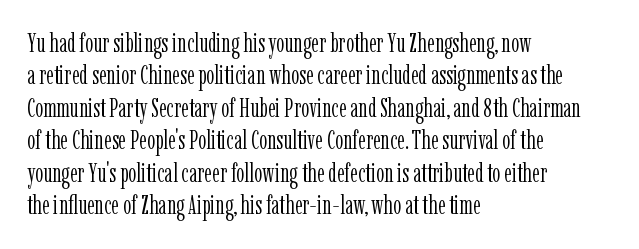
{"italic": "no", "bold": "no", "underline": "no", "align": "left", "line_spacing": "normal", "line_spacing_ratio": 1.25, "letter_spacing": "normal", "letter_spacing_em": 0.0, "glyph_px": 26}
